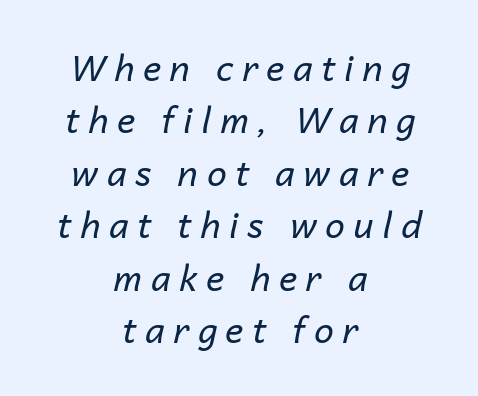
{"italic": "yes", "lean": "right", "slant_degrees": 14, "bold": "no", "weight": "regular", "width": "normal", "stroke_contrast": "low", "x_height": "medium", "monospaced": "no", "underline": "no", "align": "center", "line_spacing": "normal", "line_spacing_ratio": 1.5, "letter_spacing": "wide", "letter_spacing_em": 0.25, "glyph_px": 35}
